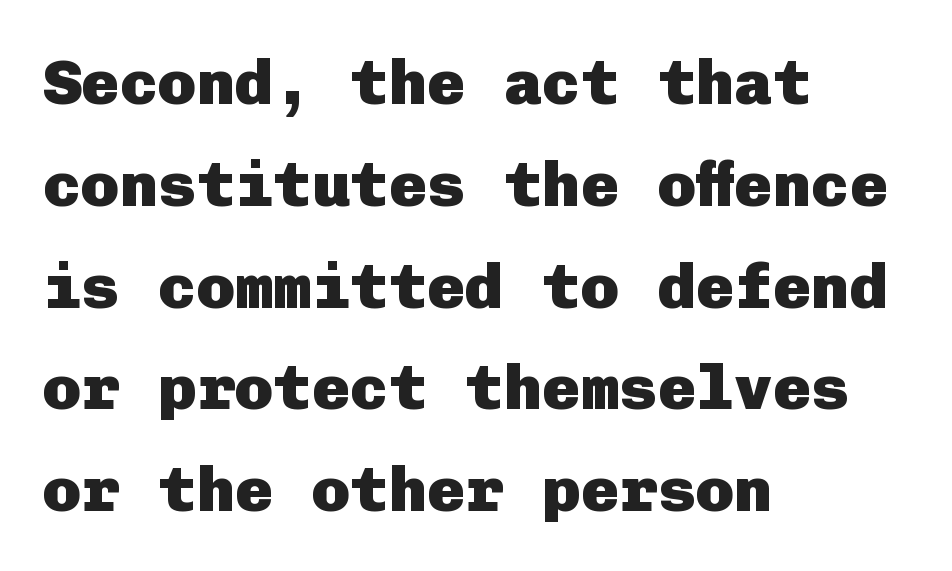
The image shows 64 px heavy sans-serif type, upright; set left-aligned, normal line spacing (1.59x), normal letter spacing, not underlined; low stroke contrast and a medium x-height.
